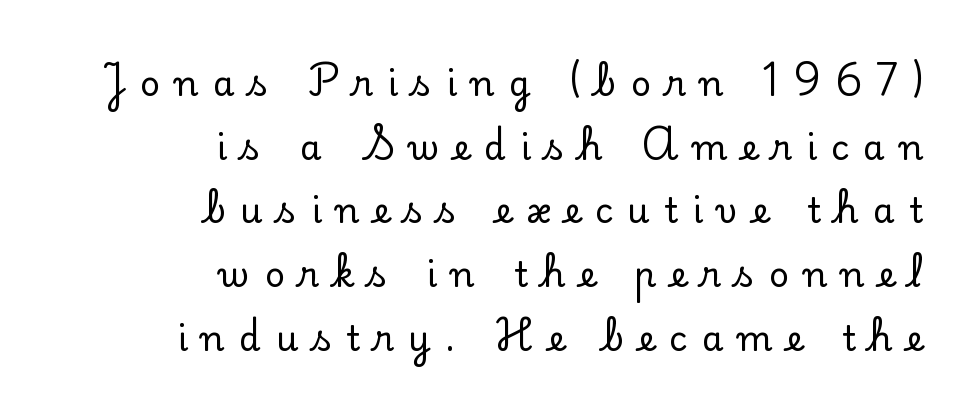
The string is rendered with underlining switched off. No italicization has been applied; the sample stays upright. The face used here is proportionally spaced, like ordinary book or web type. Between one letter and the next there's a generous, obvious gap.
